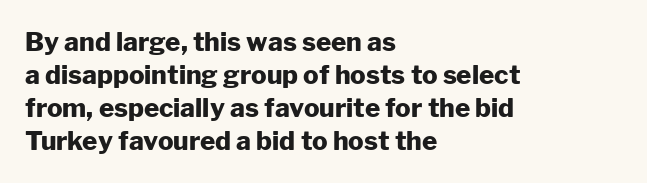
{"italic": "no", "bold": "yes", "underline": "no", "align": "left", "line_spacing": "normal", "line_spacing_ratio": 1.27, "letter_spacing": "normal", "letter_spacing_em": 0.0, "glyph_px": 26}
